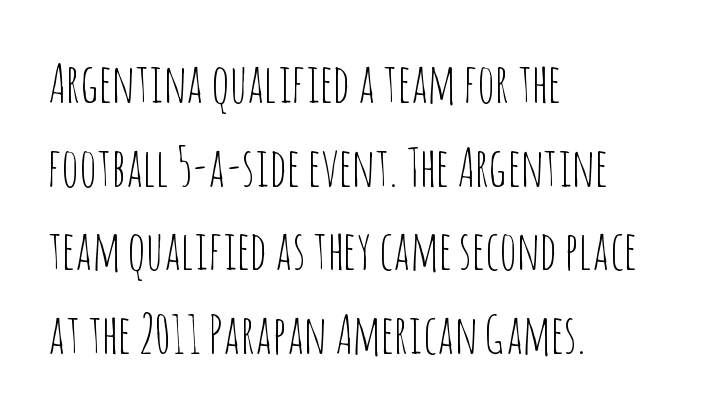
The tracking reads as untouched default to a designer's eye. Rendered with straight, roman letterforms. The line-height multiplier appears to be the usual default. The paragraph shown leans on its left margin.
